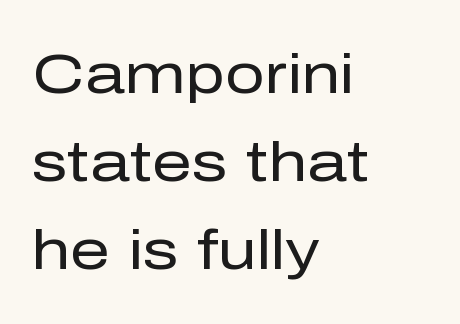
{"serif": "no", "italic": "no", "bold": "no", "weight": "regular", "width": "normal", "stroke_contrast": "low", "x_height": "medium", "monospaced": "no", "underline": "no", "align": "left", "line_spacing": "normal", "line_spacing_ratio": 1.57, "letter_spacing": "normal", "letter_spacing_em": 0.0, "glyph_px": 56}
